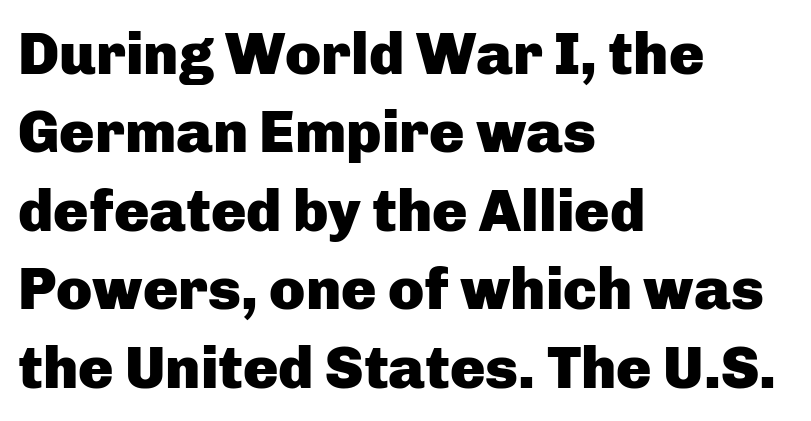
A typesetter would call this leading conventional body-copy spacing. Check the space under the baseline: it is left empty. The tracking reads as untouched default to a designer's eye. The rendering uses natural spacing where letterforms have individual widths. The rendering anchors every line to the left-hand side.
